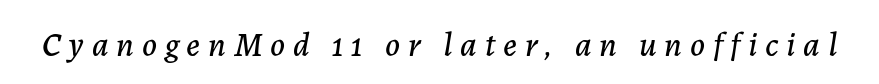
Q: Is the text italic (slanted)? A: Yes, it leans right by about 7 degrees.
Q: Is the text underlined? A: No.
Q: Is the spacing between letters normal or unusually wide? A: Unusually wide.
Q: Width (condensed, normal, or wide)? A: Normal.
Q: Stroke contrast? A: Low.
Q: x-height? A: Medium.
Q: Monospaced? A: No.
